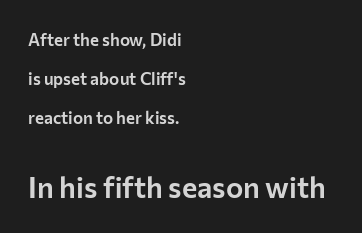
{"serif": "no", "italic": "no", "width": "normal", "stroke_contrast": "low", "x_height": "medium", "monospaced": "no", "underline": "no", "align": "left", "line_spacing": "loose", "line_spacing_ratio": 2.3, "letter_spacing": "normal", "letter_spacing_em": 0.0, "larger_block": "second", "size_ratio": 1.71, "glyph_px": 29}
